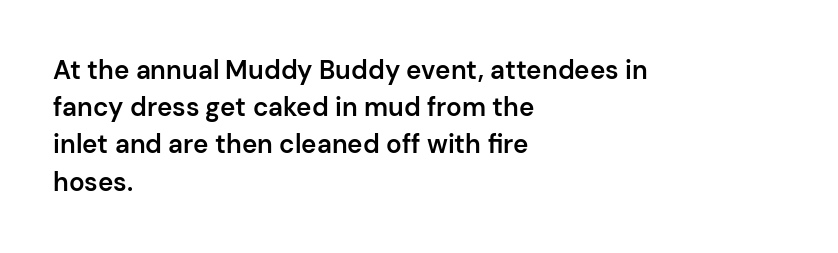
{"italic": "no", "bold": "semi", "underline": "no", "align": "left", "line_spacing": "normal", "line_spacing_ratio": 1.43, "letter_spacing": "normal", "letter_spacing_em": 0.0, "glyph_px": 26}
